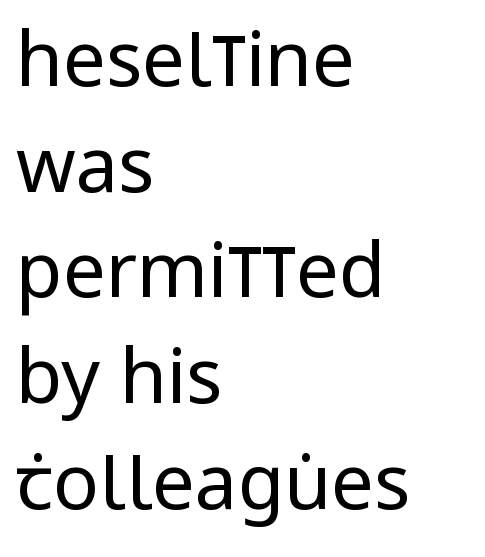
The image shows 76 px regular-weight, condensed sans-serif type, upright; set left-aligned, normal line spacing (1.39x), normal letter spacing, not underlined; low stroke contrast and a large x-height.
